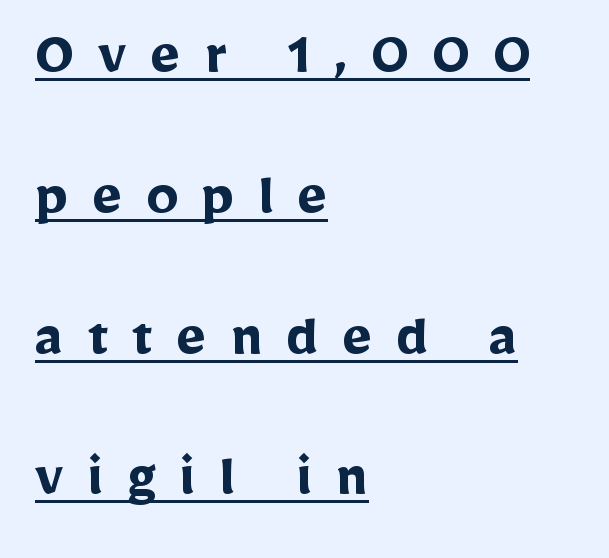
The image shows 64 px semibold sans-serif type, upright; set left-aligned, loose line spacing (2.2x), unusually wide letter spacing (+0.37 em), underlined; low stroke contrast and a medium x-height.
